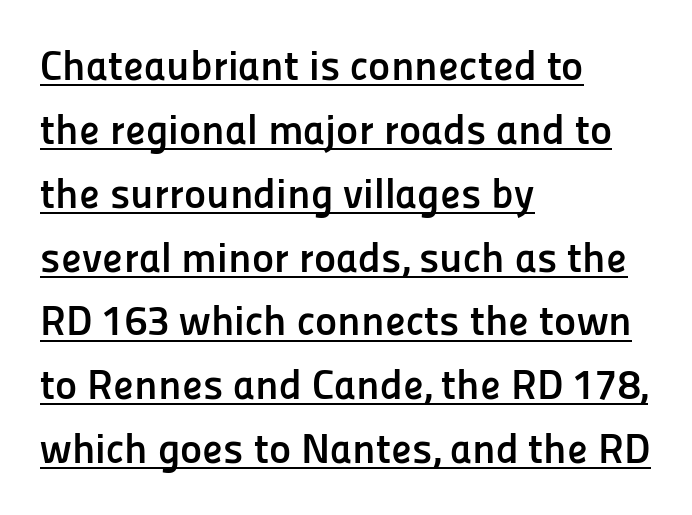
The image shows 42 px semibold sans-serif type, upright; set left-aligned, normal line spacing (1.52x), normal letter spacing, underlined; low stroke contrast and a medium x-height.
